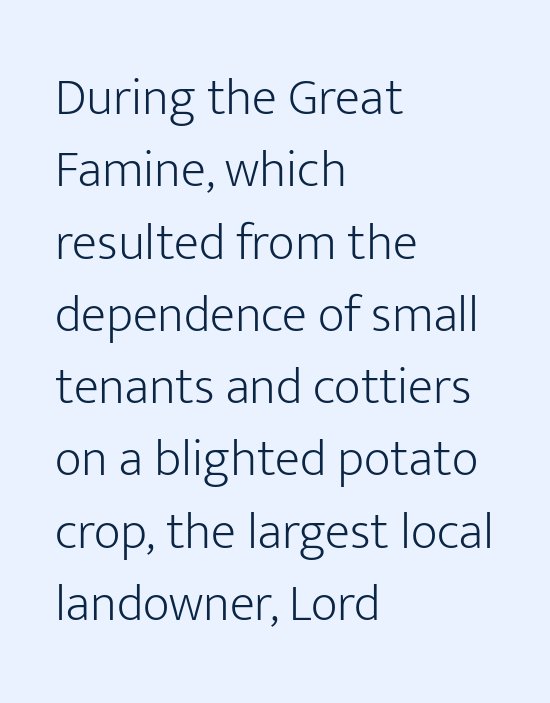
{"serif": "no", "italic": "no", "bold": "no", "weight": "light", "width": "normal", "stroke_contrast": "low", "x_height": "medium", "monospaced": "no", "underline": "no", "align": "left", "line_spacing": "normal", "line_spacing_ratio": 1.39, "letter_spacing": "normal", "letter_spacing_em": 0.0, "glyph_px": 52}
